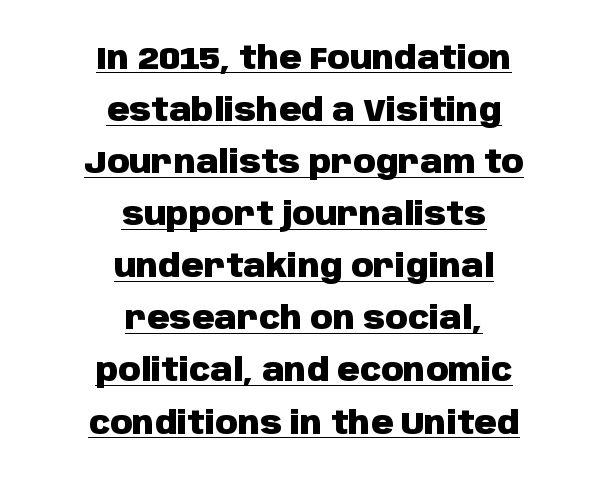
Q: Is the text bold? A: Yes.
Q: Is the text italic (slanted)? A: No, it is upright.
Q: Is the typeface a serif or a sans-serif typeface? A: Sans-serif.
Q: Is the text underlined? A: Yes.
Q: How is the paragraph aligned? A: Centered.
Q: Is the spacing between letters normal or unusually wide? A: Normal.
Q: Is the spacing between lines tight, normal or loose? A: Normal.
Q: Width (condensed, normal, or wide)? A: Normal.
Q: Stroke contrast? A: Low.
Q: x-height? A: Large.
Q: Monospaced? A: No.
